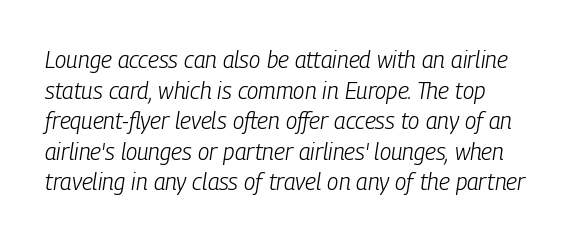
Q: Is the text bold? A: No.
Q: Is the text italic (slanted)? A: Yes, it leans right by about 9 degrees.
Q: Is the text underlined? A: No.
Q: How is the paragraph aligned? A: Left-aligned.
Q: Is the spacing between letters normal or unusually wide? A: Normal.
Q: Is the spacing between lines tight, normal or loose? A: Normal.
